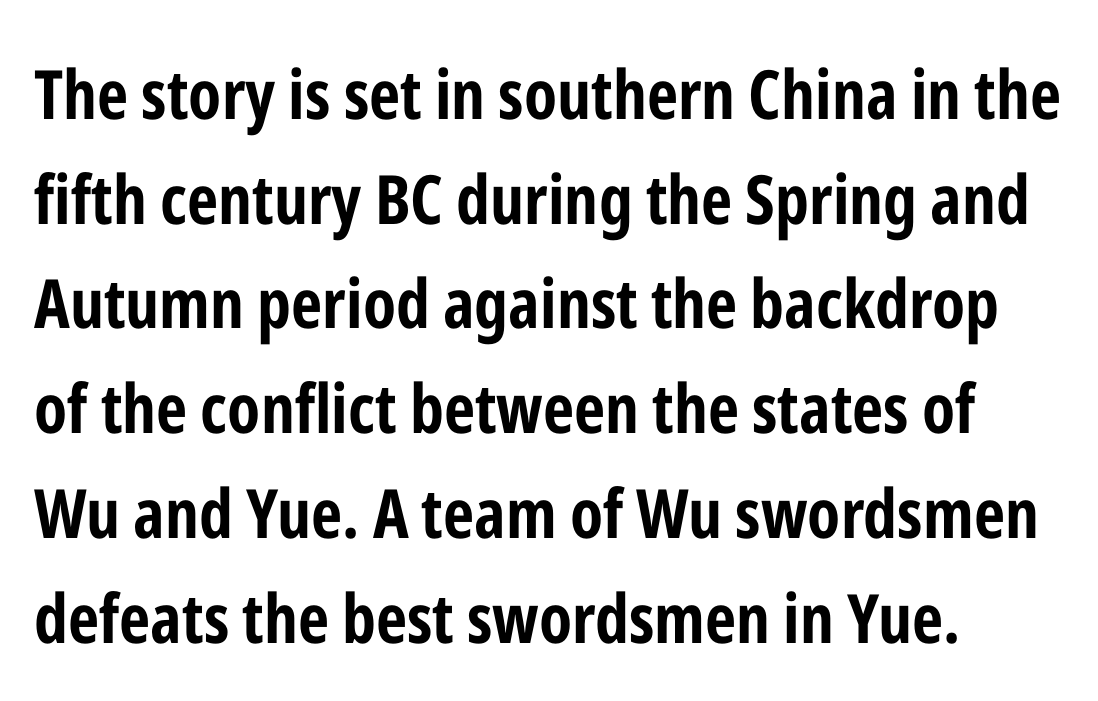
Q: Is the text bold? A: Yes.
Q: Is the text italic (slanted)? A: No, it is upright.
Q: Is the typeface a serif or a sans-serif typeface? A: Sans-serif.
Q: Is the text underlined? A: No.
Q: How is the paragraph aligned? A: Left-aligned.
Q: Is the spacing between letters normal or unusually wide? A: Normal.
Q: Is the spacing between lines tight, normal or loose? A: Normal.
Q: Width (condensed, normal, or wide)? A: Condensed.
Q: Stroke contrast? A: Low.
Q: x-height? A: Medium.
Q: Monospaced? A: No.
